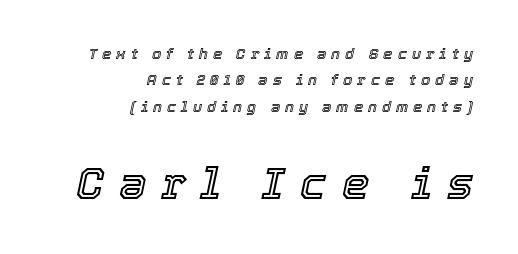
The image shows 44 px text type, italic (leaning right); set right-aligned, line spacing 1.76x, unusually wide letter spacing (+0.33 em), not underlined; the second (bottom) block is 2.93x larger; a medium x-height.
